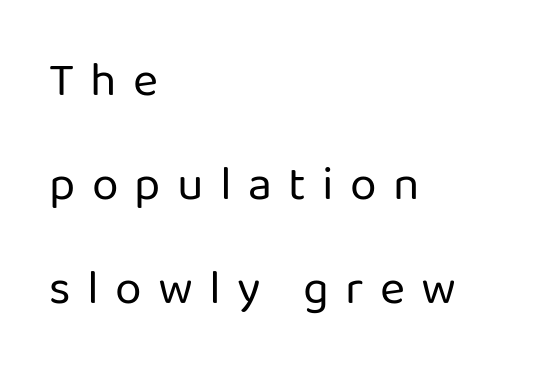
The image shows 48 px regular-weight sans-serif type, upright; set left-aligned, loose line spacing (2.17x), unusually wide letter spacing (+0.34 em), not underlined; low stroke contrast and a medium x-height.
